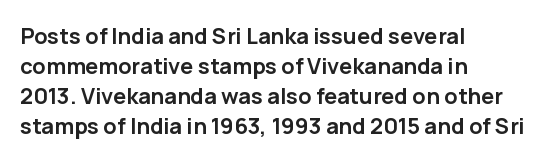
The image shows 22 px bold type, upright; set left-aligned, normal line spacing (1.37x), normal letter spacing, not underlined.
